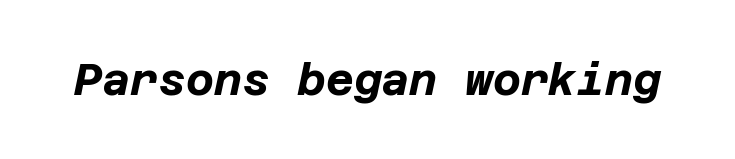
Q: Is the text bold? A: Yes.
Q: Is the text italic (slanted)? A: Yes, it leans right by about 12 degrees.
Q: Is the text underlined? A: No.
Q: Is the spacing between letters normal or unusually wide? A: Normal.
Q: Width (condensed, normal, or wide)? A: Normal.
Q: Stroke contrast? A: Low.
Q: x-height? A: Large.
